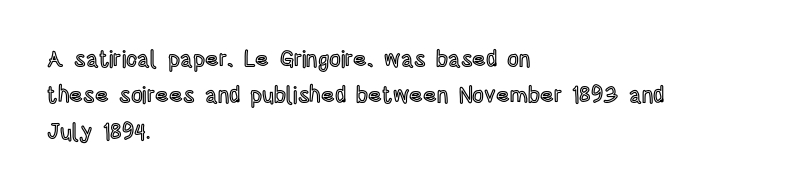
Q: Is the text italic (slanted)? A: No, it is upright.
Q: Is the text underlined? A: No.
Q: How is the paragraph aligned? A: Left-aligned.
Q: Is the spacing between letters normal or unusually wide? A: Normal.
Q: Is the spacing between lines tight, normal or loose? A: Normal.
